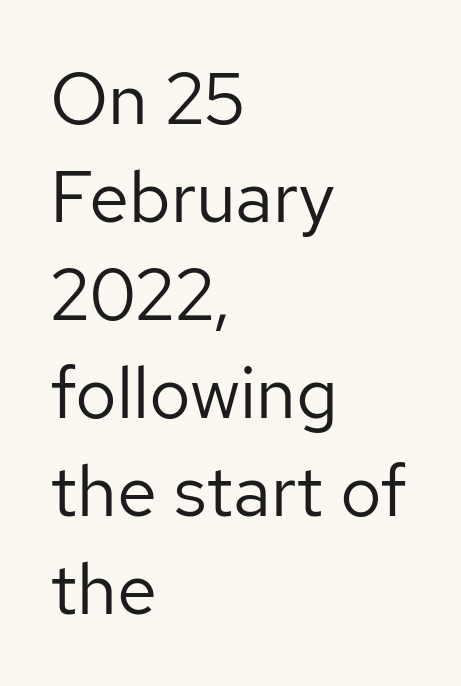
Honestly, the letter spacing is just normal — you wouldn't notice it. Each letter keeps its own natural width here, so spacing adapts to shape. The baseline area is clear. The paragraph has a hard left edge and a soft right edge. Unbolded letterforms with no extra heft. Letterform terminals end flat and unadorned throughout the passage.
